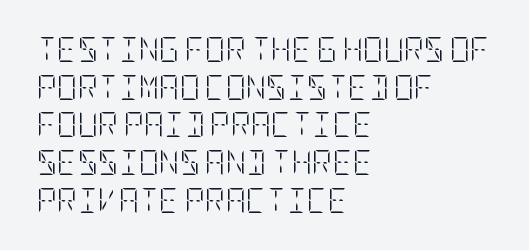
{"italic": "no", "bold": "no", "underline": "no", "align": "left", "line_spacing": "normal", "line_spacing_ratio": 1.51, "letter_spacing": "normal", "letter_spacing_em": 0.0, "glyph_px": 25}
